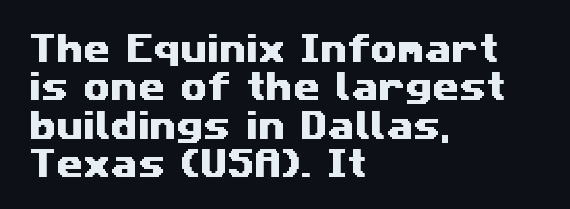
{"serif": "no", "width": "wide", "stroke_contrast": "medium", "x_height": "medium", "monospaced": "no", "underline": "no", "align": "left", "line_spacing_ratio": 1.24, "letter_spacing": "normal", "letter_spacing_em": 0.0, "glyph_px": 31}
